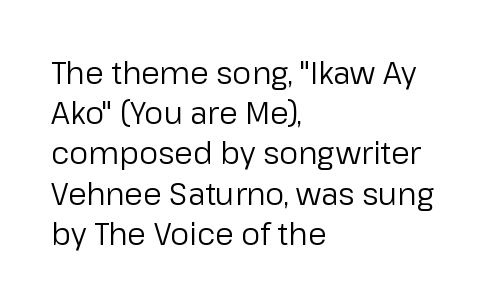
Is the block centered? No — it sits flush against the left margin. Beneath every word, the page is bare. Grotesque or geometric, the face here clearly has no serifs. Look at the tracking — it's just the regular setting, nothing added. Line spacing here is normal. Here the designer chose a conventional face with non-uniform glyph widths.
